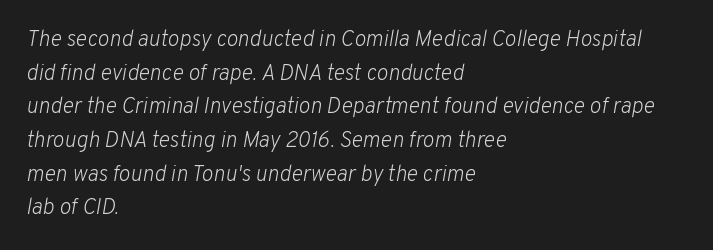
{"italic": "yes", "lean": "right", "slant_degrees": 10, "bold": "no", "underline": "no", "align": "left", "line_spacing": "normal", "line_spacing_ratio": 1.53, "letter_spacing": "normal", "letter_spacing_em": 0.0, "glyph_px": 22}
